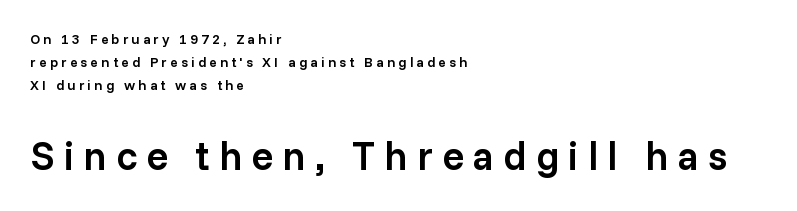
Students, observe: this is what conventionally led text looks like. The face used here is rendered with a markedly widened letterfit. Only glyphs here, with clear space below each row. Characters remain perfectly vertical along every line. The lines are quadded left.
